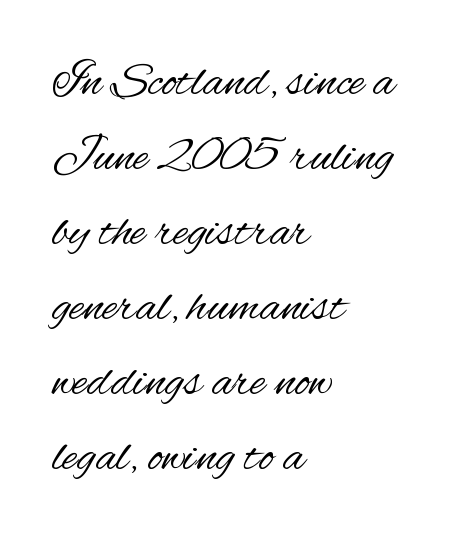
Q: Is the text bold? A: No.
Q: Is the text italic (slanted)? A: Yes.
Q: Is the typeface a serif or a sans-serif typeface? A: Sans-serif.
Q: Is the text underlined? A: No.
Q: How is the paragraph aligned? A: Left-aligned.
Q: Is the spacing between letters normal or unusually wide? A: Normal.
Q: Is the spacing between lines tight, normal or loose? A: Normal.
Q: Width (condensed, normal, or wide)? A: Condensed.
Q: Stroke contrast? A: Medium.
Q: x-height? A: Small.
Q: Monospaced? A: No.
